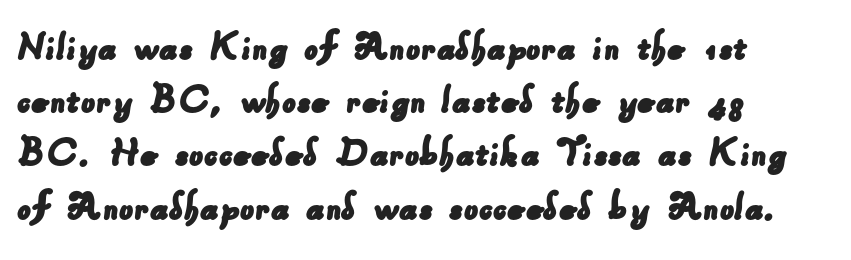
The image shows 44 px sans-serif type; set left-aligned, line spacing 1.21x, normal letter spacing, not underlined; low stroke contrast and a small x-height.
